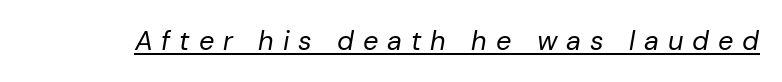
Has an underline been added? It has. Weight: not bold — regular or lighter. Words appear elongated and porous because spacing is wide. Italic: yes, the glyphs are oblique.
